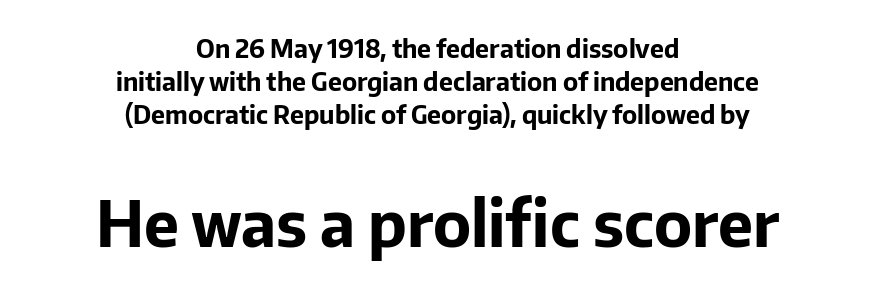
Q: Is the text bold? A: Yes.
Q: Is the text italic (slanted)? A: No, it is upright.
Q: Is the typeface a serif or a sans-serif typeface? A: Sans-serif.
Q: Is the text underlined? A: No.
Q: How is the paragraph aligned? A: Centered.
Q: Is the spacing between letters normal or unusually wide? A: Normal.
Q: Is the spacing between lines tight, normal or loose? A: Normal.
Q: Which block of text is set in a larger size, the first (top) or the second (bottom)? A: The second (bottom) one.
Q: Width (condensed, normal, or wide)? A: Normal.
Q: Stroke contrast? A: Low.
Q: x-height? A: Medium.
Q: Monospaced? A: No.
